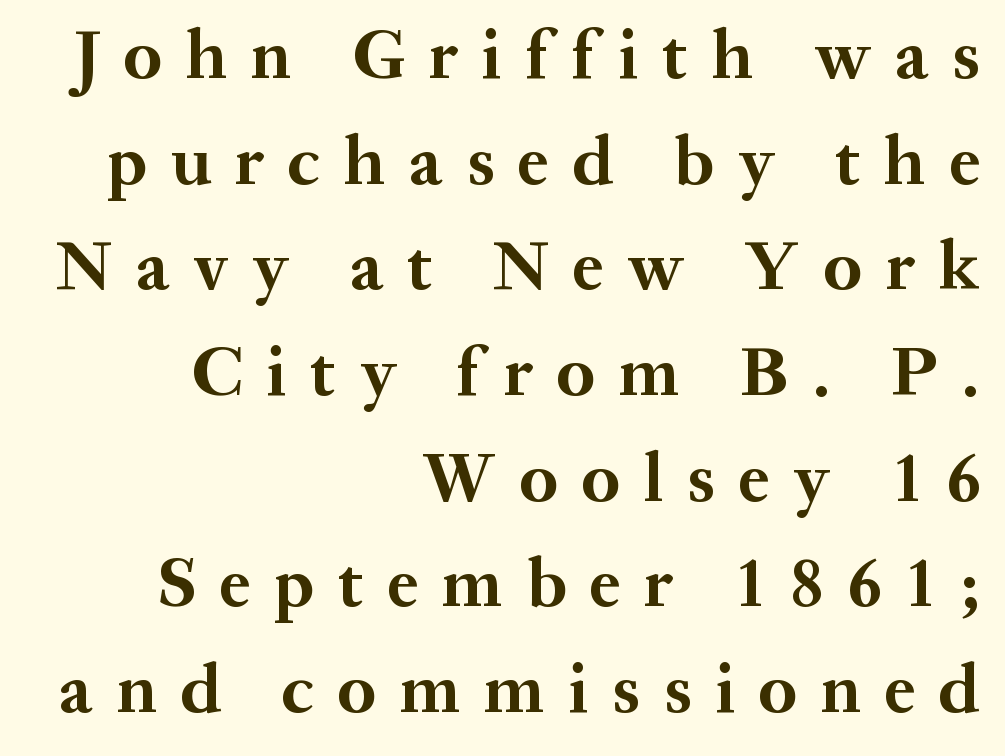
{"serif": "yes", "italic": "no", "bold": "yes", "weight": "bold", "width": "normal", "stroke_contrast": "medium", "x_height": "medium", "monospaced": "no", "underline": "no", "align": "right", "line_spacing": "normal", "line_spacing_ratio": 1.51, "letter_spacing": "wide", "letter_spacing_em": 0.34, "glyph_px": 70}
